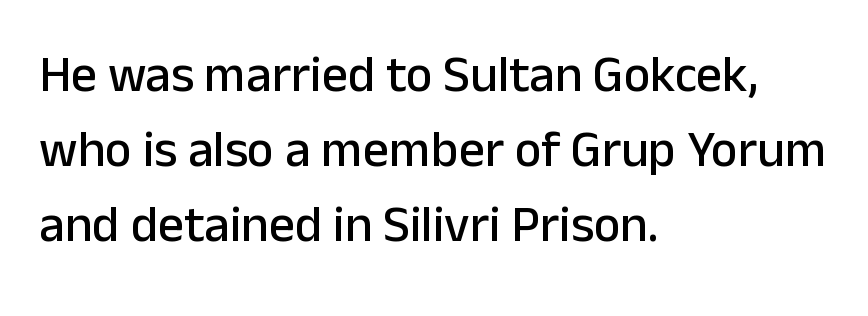
Every row of glyphs begins at an identical x-position on the left. What kind of face is this? One without serifs — a sans. Short note: letters normally spaced. What's the leading like? Ordinary, nothing unusual. The face used here is proportionally spaced, like ordinary book or web type. The specimen reads as upright at a glance.
